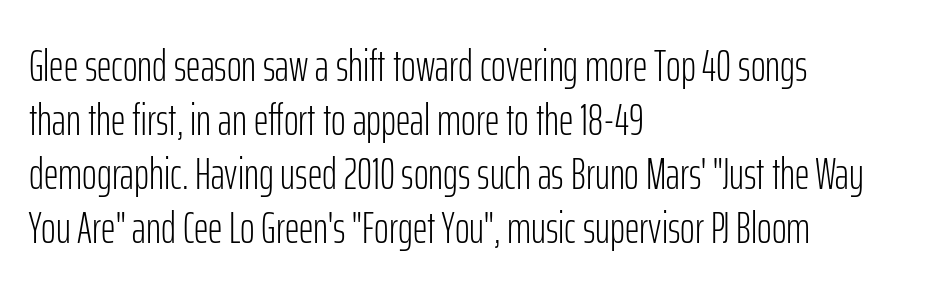
The image shows 45 px light, condensed sans-serif type, upright; set left-aligned, line spacing 1.2x, normal letter spacing, not underlined; low stroke contrast and a medium x-height.
